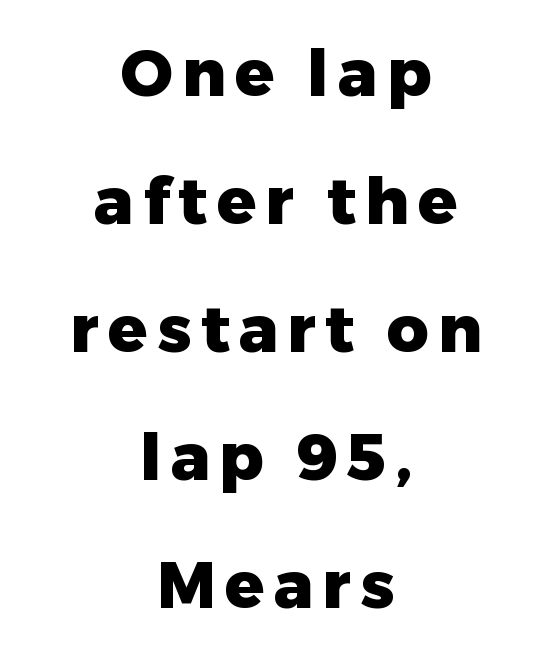
{"serif": "no", "italic": "no", "bold": "yes", "weight": "heavy", "width": "normal", "stroke_contrast": "low", "x_height": "medium", "monospaced": "no", "underline": "no", "align": "center", "line_spacing": "loose", "line_spacing_ratio": 1.97, "glyph_px": 65}
